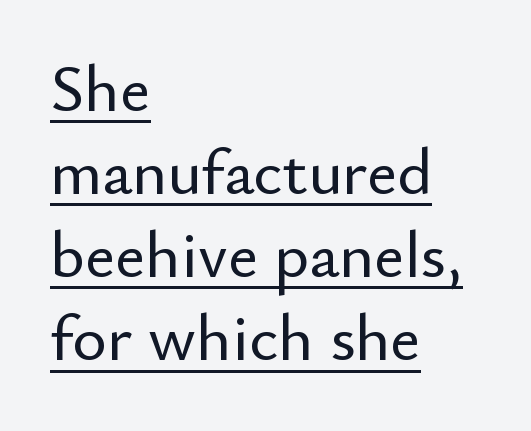
Q: Is the text italic (slanted)? A: No, it is upright.
Q: Is the typeface a serif or a sans-serif typeface? A: Sans-serif.
Q: Is the text underlined? A: Yes.
Q: How is the paragraph aligned? A: Left-aligned.
Q: Is the spacing between letters normal or unusually wide? A: Normal.
Q: Is the spacing between lines tight, normal or loose? A: Normal.
Q: Width (condensed, normal, or wide)? A: Normal.
Q: Stroke contrast? A: Low.
Q: x-height? A: Small.
Q: Monospaced? A: No.
